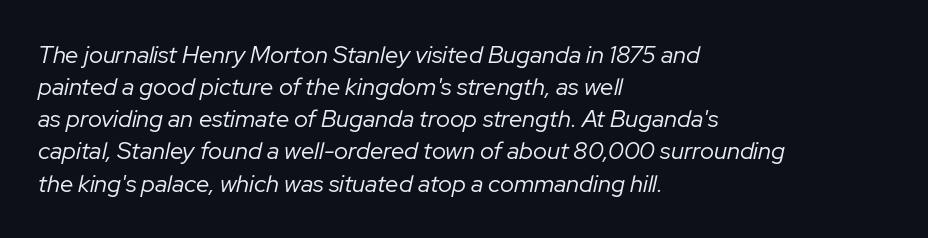
Q: Is the text bold? A: No.
Q: Is the text italic (slanted)? A: Yes, it leans right by about 12 degrees.
Q: Is the text underlined? A: No.
Q: How is the paragraph aligned? A: Left-aligned.
Q: Is the spacing between letters normal or unusually wide? A: Normal.
Q: Is the spacing between lines tight, normal or loose? A: Normal.
